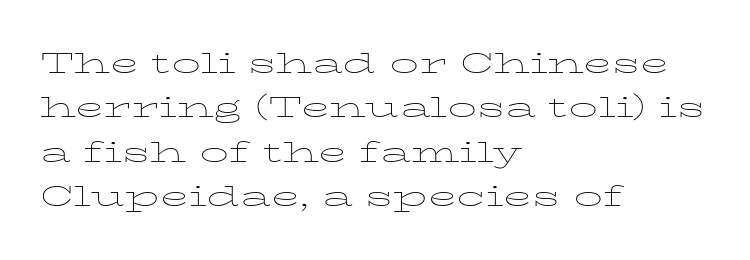
The image shows 29 px thin, wide serif type, upright; set left-aligned, normal line spacing (1.53x), normal letter spacing, not underlined; low stroke contrast and a medium x-height.
